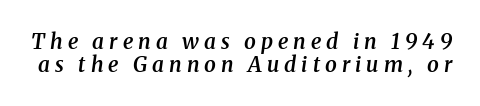
The image shows 21 px text type, italic (leaning right); set tight line spacing (1.08x), unusually wide letter spacing (+0.24 em), not underlined.
